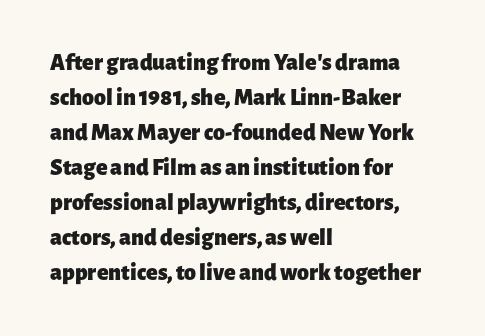
A classic flush-left, rag-right setting is used for this passage. The strokes are fattened all the way to bold. Plain, unruled lines of type. Tracking value appears to be zero — textbook default spacing.
